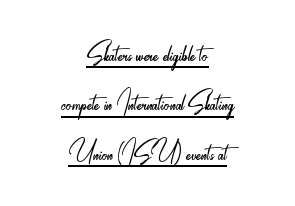
Reading down the column, the eye jumps a familiar distance to each next line. Weight: in the light-to-regular range. Compared with typical body copy, the letter spacing here is the same. The setting favours the middle, as headings and verse often do. Character widths vary here, with narrow letters taking less room than wide ones. The face used here appears with an underline applied.
